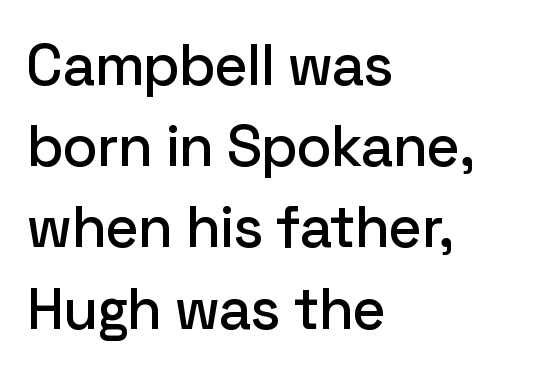
Q: Is the text italic (slanted)? A: No, it is upright.
Q: Is the typeface a serif or a sans-serif typeface? A: Sans-serif.
Q: Is the text underlined? A: No.
Q: How is the paragraph aligned? A: Left-aligned.
Q: Is the spacing between letters normal or unusually wide? A: Normal.
Q: Is the spacing between lines tight, normal or loose? A: Normal.
Q: Width (condensed, normal, or wide)? A: Normal.
Q: Stroke contrast? A: Low.
Q: x-height? A: Medium.
Q: Monospaced? A: No.
